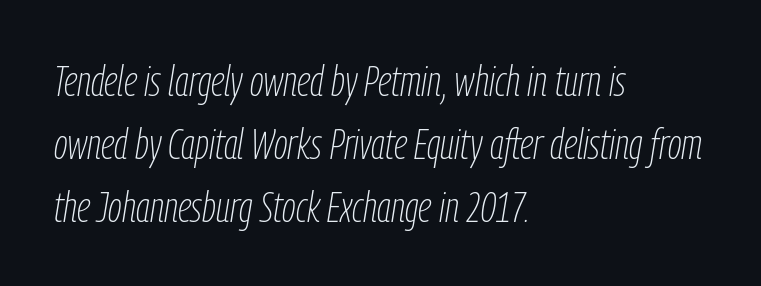
Q: Is the text bold? A: No.
Q: Is the text italic (slanted)? A: Yes, it leans right by about 9 degrees.
Q: Is the text underlined? A: No.
Q: How is the paragraph aligned? A: Left-aligned.
Q: Is the spacing between letters normal or unusually wide? A: Normal.
Q: Is the spacing between lines tight, normal or loose? A: Normal.
Q: Width (condensed, normal, or wide)? A: Condensed.
Q: Stroke contrast? A: Low.
Q: x-height? A: Medium.
Q: Monospaced? A: No.
